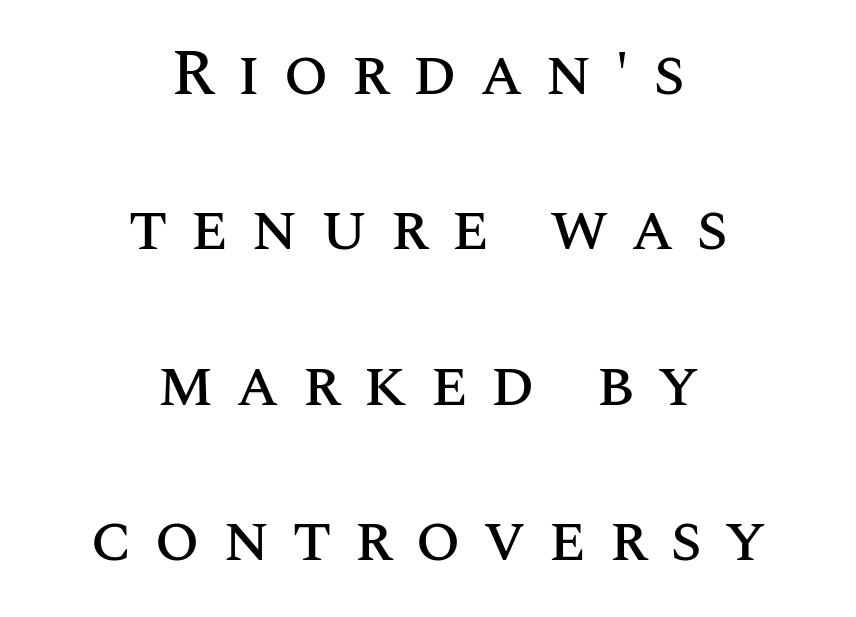
The image shows 65 px text type, upright; set centered, loose line spacing (2.39x), unusually wide letter spacing (+0.34 em), not underlined; medium stroke contrast and a large x-height.
